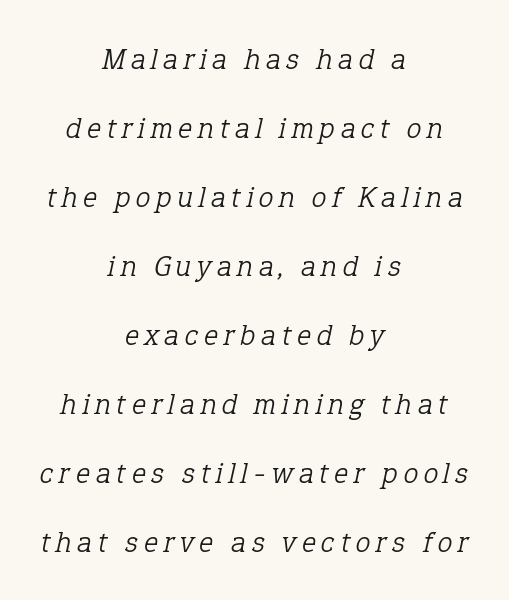
The image shows 30 px light serif type, italic (leaning right); set centered, loose line spacing (2.3x), not underlined; low stroke contrast and a medium x-height.
